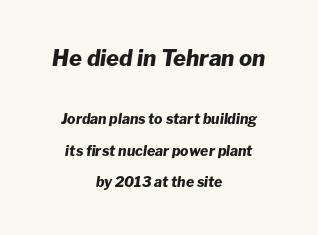
The vertical gap from one line to the next is large. A full-strength bold gives these letters their thick strokes. Short note: letters normally spaced. Looking at the ascenders, they clearly lean.
